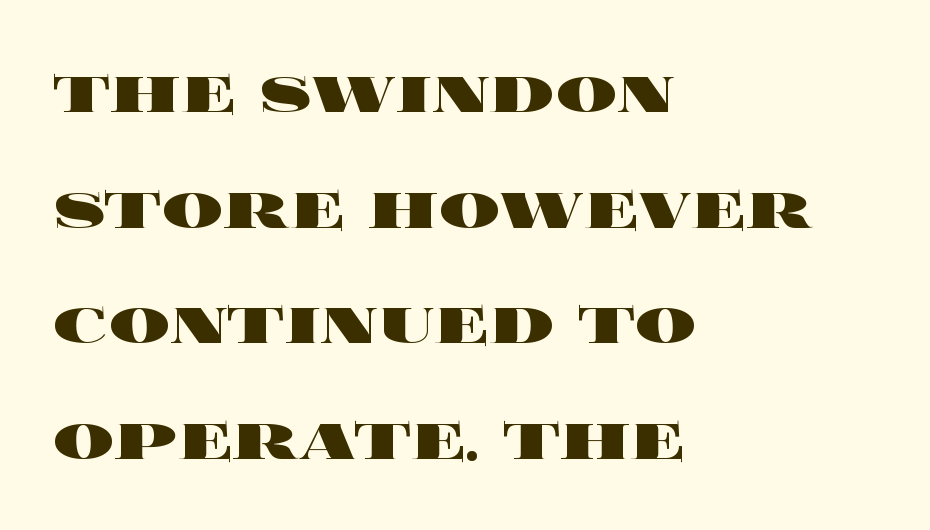
{"italic": "no", "bold": "yes", "weight": "heavy", "width": "wide", "x_height": "large", "monospaced": "no", "underline": "no", "align": "left", "line_spacing": "normal", "line_spacing_ratio": 1.52, "letter_spacing": "normal", "letter_spacing_em": 0.0, "glyph_px": 76}
